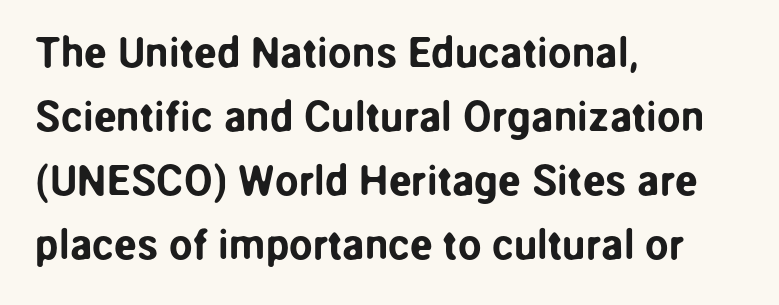
The image shows 42 px sans-serif type, upright; set left-aligned, normal line spacing (1.52x), normal letter spacing, not underlined; low stroke contrast and a medium x-height.
